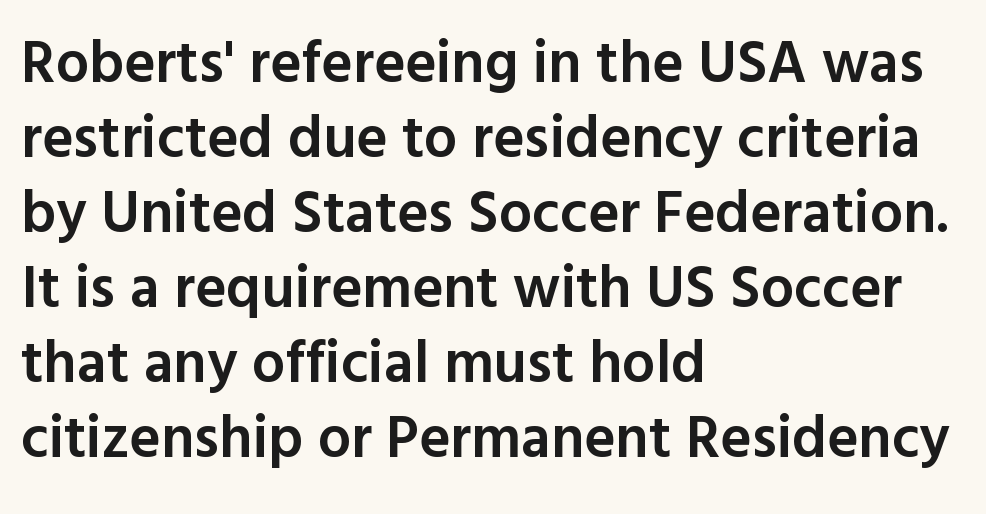
{"serif": "no", "italic": "no", "bold": "semi", "weight": "semibold", "width": "normal", "x_height": "medium", "monospaced": "no", "underline": "no", "align": "left", "line_spacing": "normal", "line_spacing_ratio": 1.27, "letter_spacing": "normal", "letter_spacing_em": 0.0, "glyph_px": 59}
